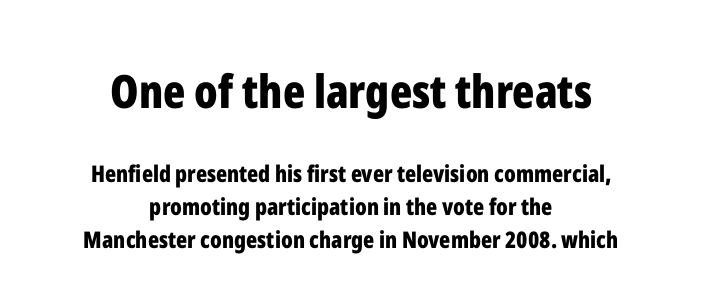
{"serif": "no", "italic": "no", "bold": "yes", "weight": "bold", "width": "condensed", "stroke_contrast": "low", "x_height": "medium", "monospaced": "no", "underline": "no", "align": "center", "line_spacing": "normal", "line_spacing_ratio": 1.44, "letter_spacing": "normal", "letter_spacing_em": 0.0, "larger_block": "first", "size_ratio": 2.0, "glyph_px": 46}
